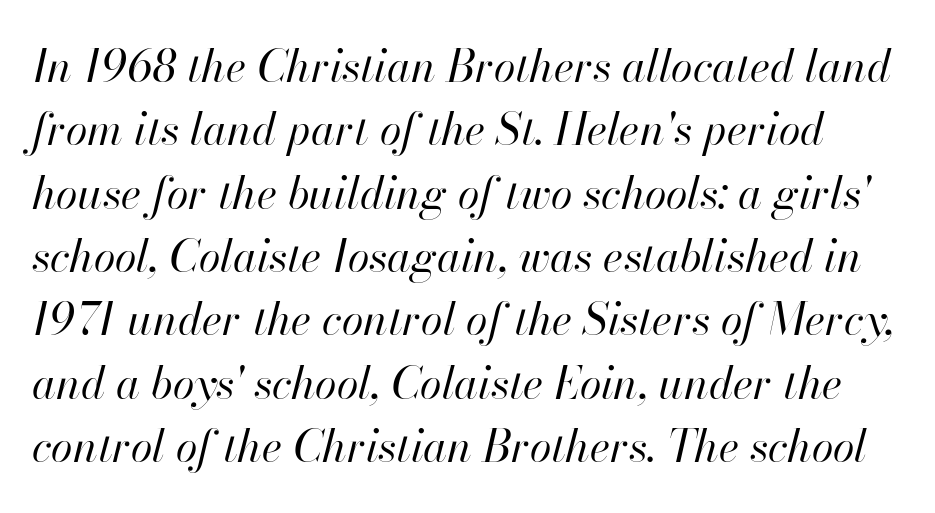
Q: Is the text bold? A: No.
Q: Is the text italic (slanted)? A: Yes, it leans right by about 13 degrees.
Q: Is the text underlined? A: No.
Q: Is the spacing between letters normal or unusually wide? A: Normal.
Q: Is the spacing between lines tight, normal or loose? A: Normal.
Q: Width (condensed, normal, or wide)? A: Normal.
Q: Stroke contrast? A: High.
Q: x-height? A: Small.
Q: Monospaced? A: No.
